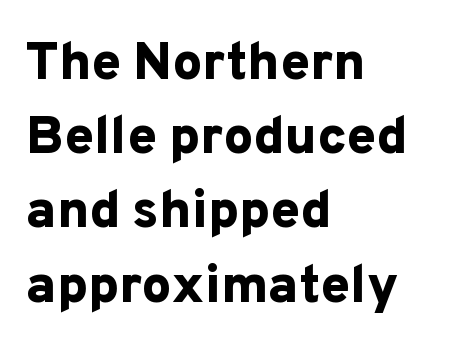
{"serif": "no", "italic": "no", "bold": "yes", "weight": "bold", "width": "normal", "stroke_contrast": "low", "x_height": "medium", "monospaced": "no", "underline": "no", "align": "left", "line_spacing": "normal", "line_spacing_ratio": 1.4, "letter_spacing": "normal", "letter_spacing_em": 0.0, "glyph_px": 53}
